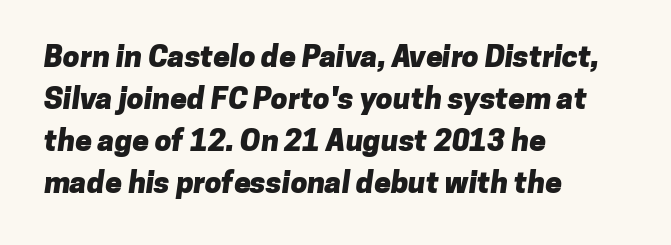
{"serif": "no", "bold": "yes", "weight": "heavy", "width": "normal", "stroke_contrast": "low", "x_height": "medium", "monospaced": "no", "underline": "no", "align": "left", "line_spacing": "normal", "line_spacing_ratio": 1.4, "letter_spacing": "normal", "letter_spacing_em": 0.0, "glyph_px": 30}
